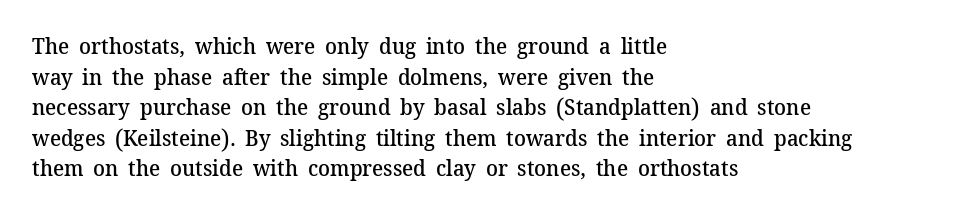
{"italic": "no", "bold": "semi", "underline": "no", "align": "left", "line_spacing": "normal", "line_spacing_ratio": 1.39, "letter_spacing": "normal", "letter_spacing_em": 0.0, "glyph_px": 22}
